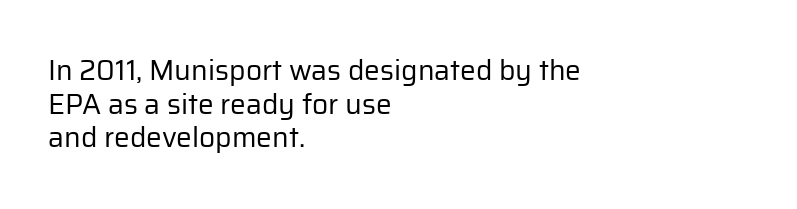
Q: Is the text bold? A: No.
Q: Is the text italic (slanted)? A: No, it is upright.
Q: Is the typeface a serif or a sans-serif typeface? A: Sans-serif.
Q: Is the text underlined? A: No.
Q: How is the paragraph aligned? A: Left-aligned.
Q: Is the spacing between letters normal or unusually wide? A: Normal.
Q: Width (condensed, normal, or wide)? A: Normal.
Q: Stroke contrast? A: Low.
Q: x-height? A: Medium.
Q: Monospaced? A: No.
